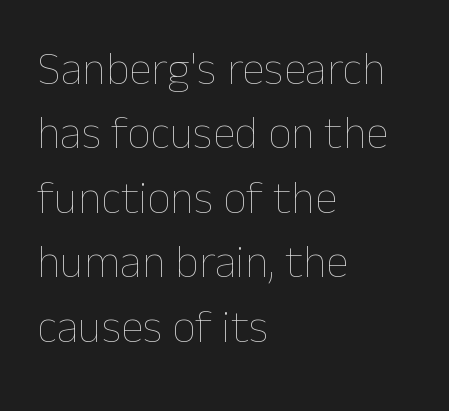
{"italic": "no", "bold": "no", "weight": "thin", "width": "normal", "stroke_contrast": "low", "x_height": "medium", "monospaced": "no", "underline": "no", "align": "left", "line_spacing": "normal", "line_spacing_ratio": 1.4, "letter_spacing": "normal", "letter_spacing_em": 0.0, "glyph_px": 46}
